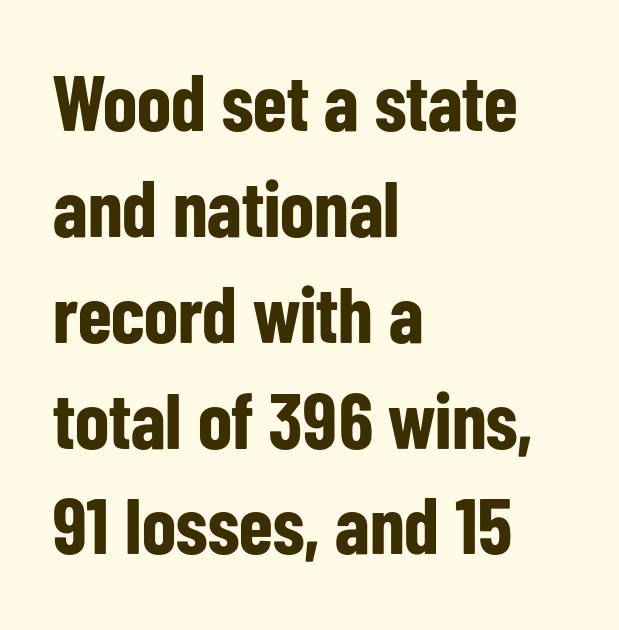
The image shows 79 px bold, condensed sans-serif type, upright; set left-aligned, normal line spacing (1.34x), normal letter spacing, not underlined; low stroke contrast and a medium x-height.
